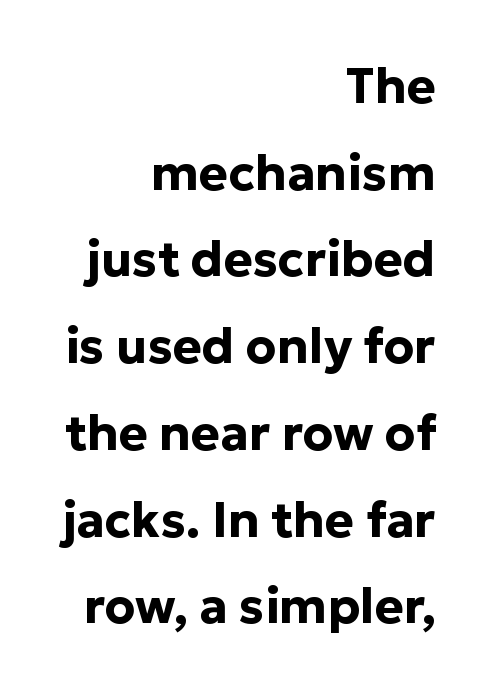
Does the weight exceed regular? Yes, all the way to bold. Nothing sits at the stroke ends, so this counts as sans-serif. There is no visible air inserted between adjacent glyphs. Check the space under the baseline: it is left empty.
